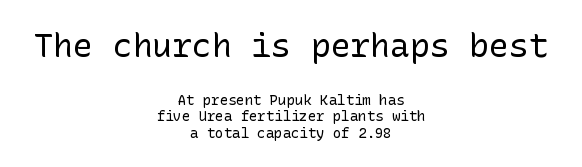
Casual observation: everything's sitting right in the middle. Rule under the text: the space is simply empty. The cut favours lightness, reaching ordinary text weight at its darkest. Letterform terminals end flat and unadorned throughout the passage. Here the first block reads like a headline and the second like body copy. Tracking value appears to be zero — textbook default spacing.
